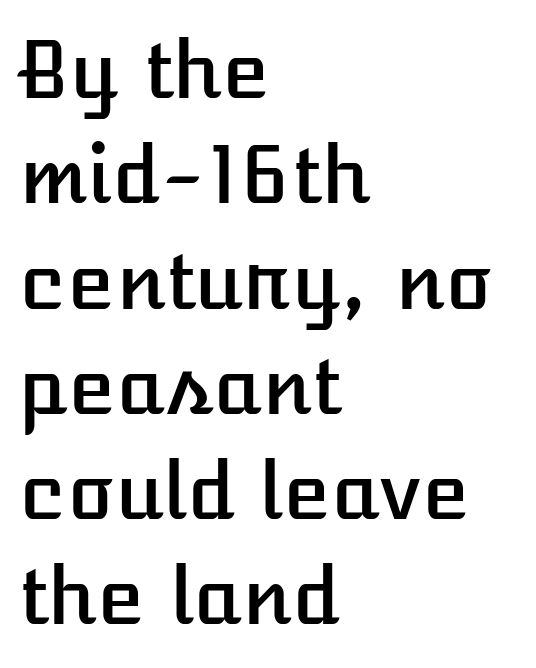
The gaps between neighbouring characters are ordinary and unremarkable. The rag falls on the right side of this text block. Unmarked baselines from the first word to the last. This sample has the flowing, uneven cadence of proportional lettering. Summary of vertical rhythm: regular, with standard interline spacing.
